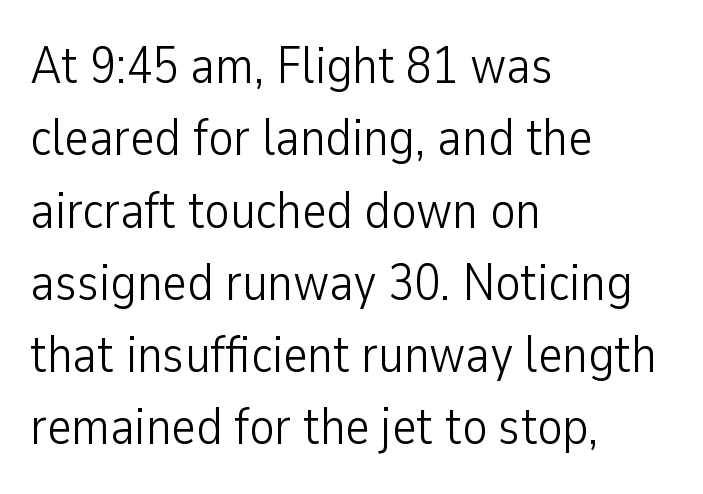
Q: Is the text bold? A: No.
Q: Is the text italic (slanted)? A: No, it is upright.
Q: Is the typeface a serif or a sans-serif typeface? A: Sans-serif.
Q: Is the text underlined? A: No.
Q: How is the paragraph aligned? A: Left-aligned.
Q: Is the spacing between letters normal or unusually wide? A: Normal.
Q: Is the spacing between lines tight, normal or loose? A: Normal.
Q: Width (condensed, normal, or wide)? A: Condensed.
Q: Stroke contrast? A: Low.
Q: x-height? A: Medium.
Q: Monospaced? A: No.
